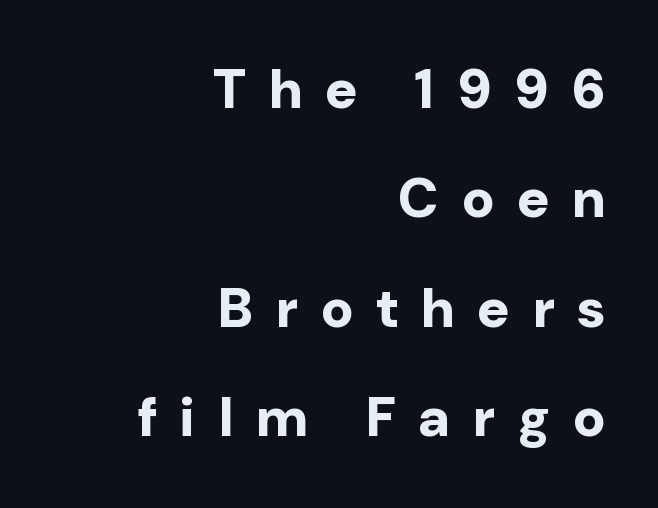
Q: Is the text bold? A: Yes.
Q: Is the text italic (slanted)? A: No, it is upright.
Q: Is the typeface a serif or a sans-serif typeface? A: Sans-serif.
Q: Is the text underlined? A: No.
Q: How is the paragraph aligned? A: Right-aligned.
Q: Is the spacing between letters normal or unusually wide? A: Unusually wide.
Q: Is the spacing between lines tight, normal or loose? A: Loose.
Q: Width (condensed, normal, or wide)? A: Normal.
Q: Stroke contrast? A: Low.
Q: x-height? A: Medium.
Q: Monospaced? A: No.
